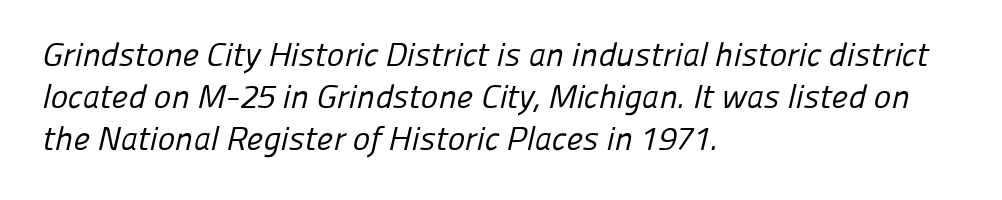
Think of a printed novel: that variable character pitch is what you see here. The rendering shows plain stroke endings on the letterforms — a sans-serif design. Between one letter and the next there's only the usual sliver of space. Notice how the passage keeps a crisp vertical edge on the left only. Stem width sits at or under what a default text font uses. Descenders are the only things crossing below the line.
